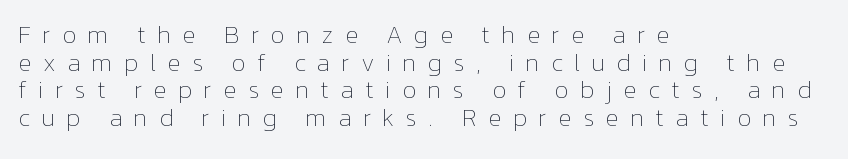
Observe the wide spacing: letters keep a clear distance from each other. Check under the words: just untouched page. Regarding leading, the lines here are crowded together. The font is comparable to plain body text, perhaps lighter. Every character sits straight up, as roman type does.
